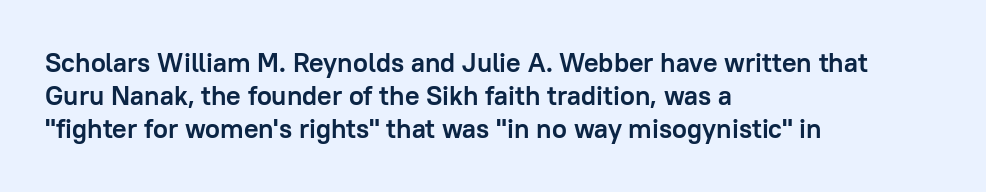
{"italic": "no", "bold": "yes", "underline": "no", "align": "left", "line_spacing_ratio": 1.23, "letter_spacing": "normal", "letter_spacing_em": 0.0, "glyph_px": 27}
